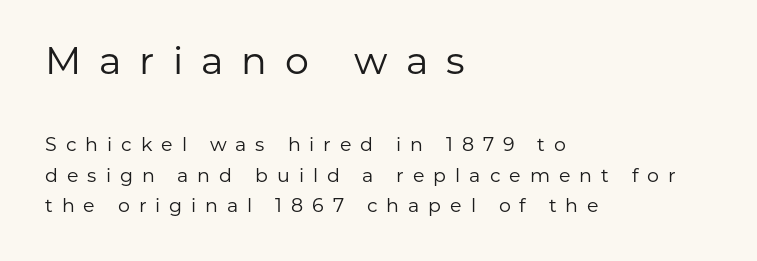
This sample has the flowing, uneven cadence of proportional lettering. This sample uses an upright cut, with every glyph sitting square on the baseline. Serifs: no, the terminals of the letterforms are clean. No chunkiness to these letters — they're not bold. This rendering widens character spacing well past its baseline value.
